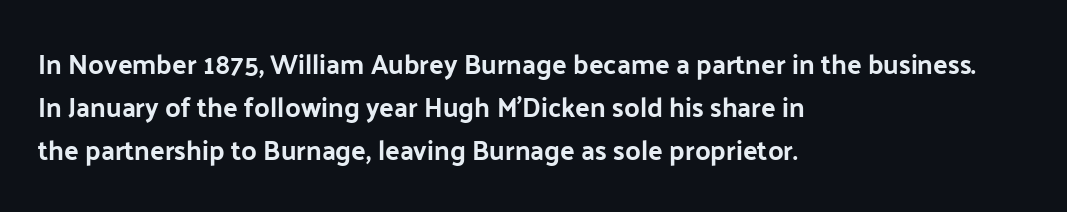
Q: Is the text italic (slanted)? A: No, it is upright.
Q: Is the text underlined? A: No.
Q: How is the paragraph aligned? A: Left-aligned.
Q: Is the spacing between letters normal or unusually wide? A: Normal.
Q: Is the spacing between lines tight, normal or loose? A: Normal.
